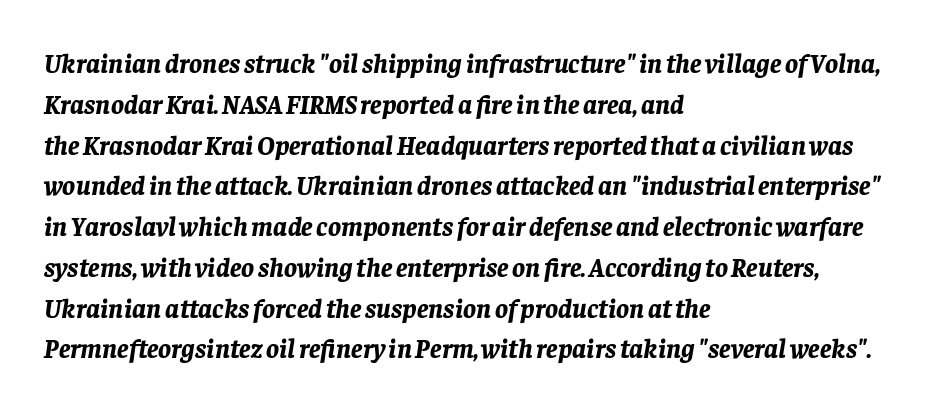
Q: Is the text bold? A: Yes.
Q: Is the text italic (slanted)? A: Yes, it leans right by about 8 degrees.
Q: Is the text underlined? A: No.
Q: How is the paragraph aligned? A: Left-aligned.
Q: Is the spacing between letters normal or unusually wide? A: Normal.
Q: Is the spacing between lines tight, normal or loose? A: Normal.
